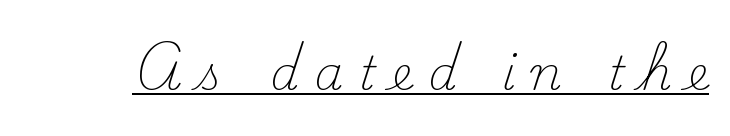
Q: Is the text bold? A: No.
Q: Is the text italic (slanted)? A: Yes.
Q: Is the typeface a serif or a sans-serif typeface? A: Serif.
Q: Is the text underlined? A: Yes.
Q: Is the spacing between letters normal or unusually wide? A: Unusually wide.
Q: Width (condensed, normal, or wide)? A: Normal.
Q: Stroke contrast? A: Medium.
Q: x-height? A: Small.
Q: Monospaced? A: No.
